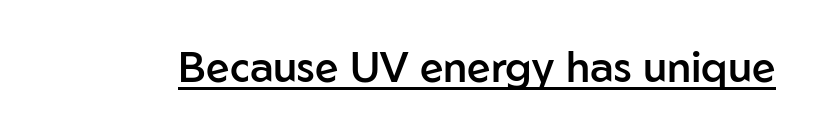
{"serif": "no", "italic": "no", "bold": "semi", "weight": "semibold", "width": "normal", "stroke_contrast": "low", "x_height": "medium", "monospaced": "no", "underline": "yes", "letter_spacing": "normal", "letter_spacing_em": 0.0, "glyph_px": 42}
